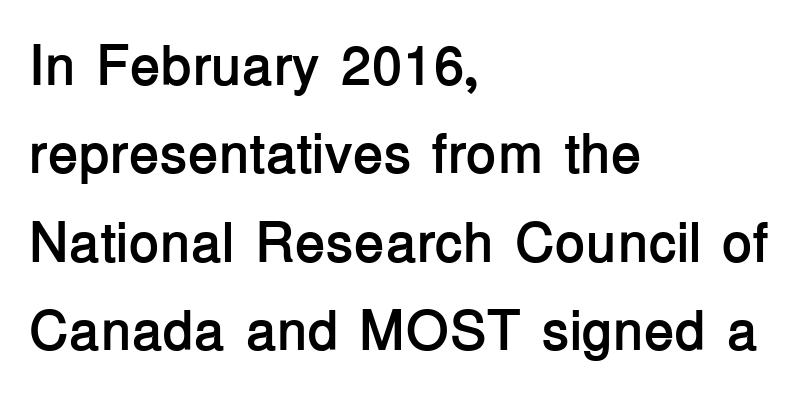
Q: Is the text bold? A: Yes.
Q: Is the text italic (slanted)? A: No, it is upright.
Q: Is the typeface a serif or a sans-serif typeface? A: Sans-serif.
Q: Is the text underlined? A: No.
Q: How is the paragraph aligned? A: Left-aligned.
Q: Is the spacing between letters normal or unusually wide? A: Normal.
Q: Is the spacing between lines tight, normal or loose? A: Normal.
Q: Width (condensed, normal, or wide)? A: Normal.
Q: Stroke contrast? A: Low.
Q: x-height? A: Medium.
Q: Monospaced? A: No.
